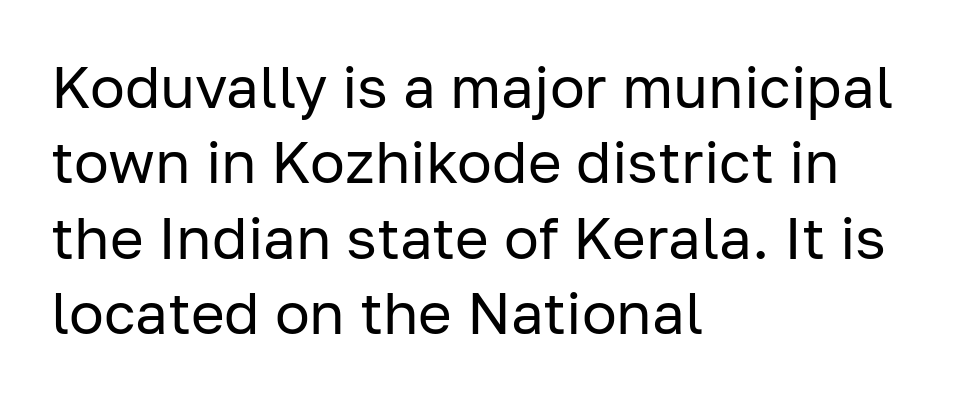
Q: Is the text bold? A: No.
Q: Is the text italic (slanted)? A: No, it is upright.
Q: Is the typeface a serif or a sans-serif typeface? A: Sans-serif.
Q: Is the text underlined? A: No.
Q: How is the paragraph aligned? A: Left-aligned.
Q: Is the spacing between letters normal or unusually wide? A: Normal.
Q: Is the spacing between lines tight, normal or loose? A: Normal.
Q: Width (condensed, normal, or wide)? A: Normal.
Q: Stroke contrast? A: Low.
Q: x-height? A: Medium.
Q: Monospaced? A: No.
